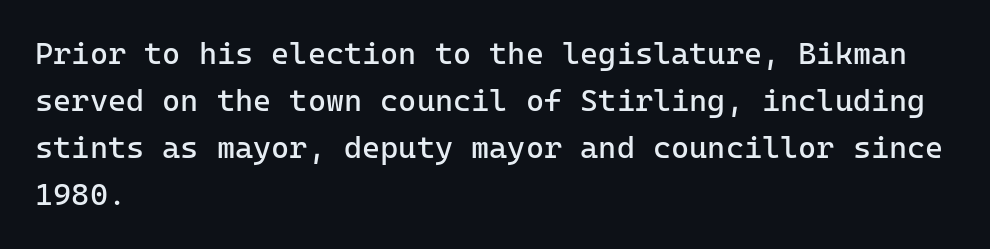
Q: Is the text bold? A: No.
Q: Is the text italic (slanted)? A: No, it is upright.
Q: Is the typeface a serif or a sans-serif typeface? A: Sans-serif.
Q: Is the text underlined? A: No.
Q: How is the paragraph aligned? A: Left-aligned.
Q: Is the spacing between letters normal or unusually wide? A: Normal.
Q: Is the spacing between lines tight, normal or loose? A: Normal.
Q: Width (condensed, normal, or wide)? A: Normal.
Q: Stroke contrast? A: Low.
Q: x-height? A: Medium.
Q: Monospaced? A: Yes.
